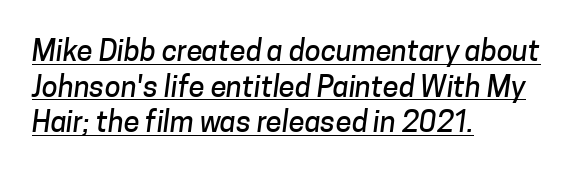
The words here are underlined. Font category for this specimen: sans-serif. Proportional: the letters do not fall into vertical columns. Characters follow at the spacing the type designer built in.
